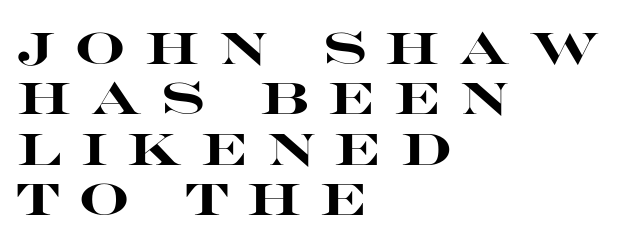
These lines are rendered in a variable-pitch font. The type sits square on the baseline with zero lean. These lines stack with their left ends in a neat column. The tracking reads as deliberately expanded to a designer's eye.
